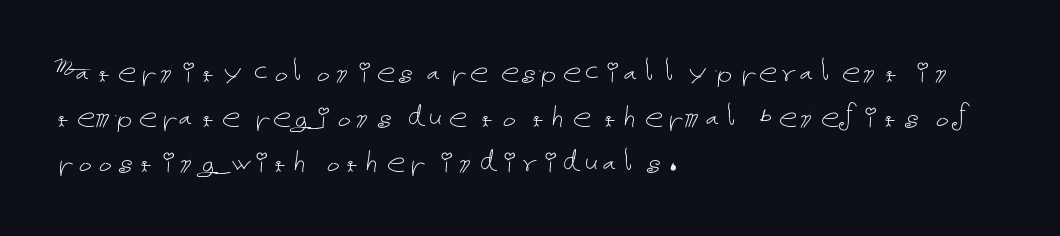
The glyphs are unaccompanied by any horizontal stroke below them. Here the glyphs are tracked normally, forming tight word shapes. Vertical stems look standard width or narrower in stroke. The letters stand upright; this is a roman face. The text block is weighted toward the left margin, trailing off unevenly rightward.
